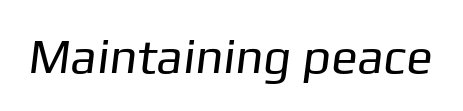
{"serif": "no", "bold": "no", "weight": "regular", "width": "normal", "stroke_contrast": "low", "x_height": "medium", "monospaced": "no", "underline": "no", "letter_spacing": "normal", "letter_spacing_em": 0.0, "glyph_px": 49}
